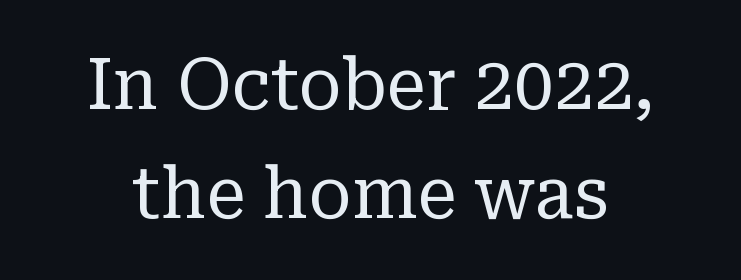
{"serif": "yes", "italic": "no", "bold": "no", "weight": "regular", "width": "normal", "stroke_contrast": "low", "x_height": "medium", "monospaced": "no", "underline": "no", "line_spacing": "normal", "line_spacing_ratio": 1.54, "letter_spacing": "normal", "letter_spacing_em": 0.0, "glyph_px": 71}
